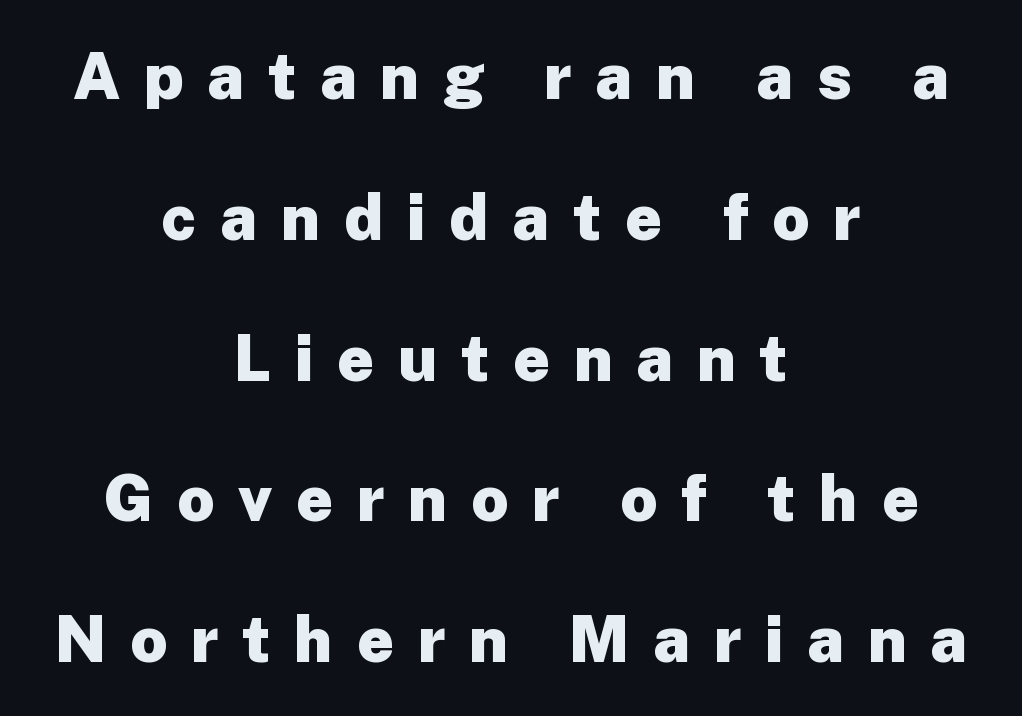
The image shows 64 px heavy sans-serif type, upright; set centered, loose line spacing (2.2x), unusually wide letter spacing (+0.37 em), not underlined; low stroke contrast and a medium x-height.
